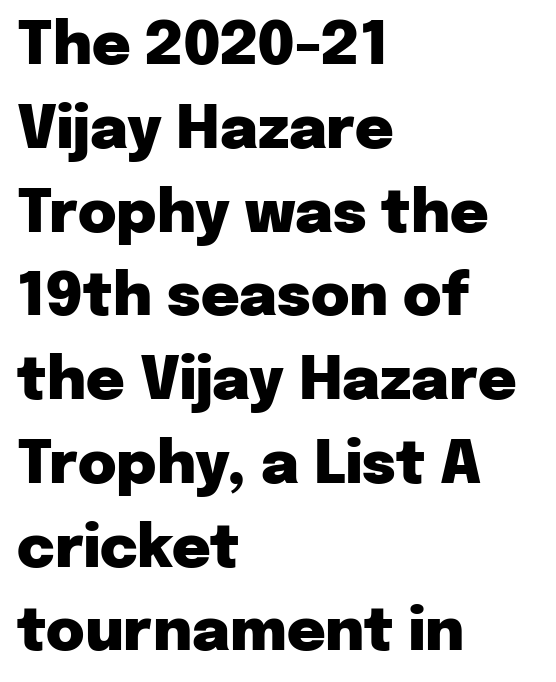
{"serif": "no", "italic": "no", "bold": "yes", "weight": "heavy", "width": "normal", "stroke_contrast": "low", "x_height": "medium", "monospaced": "no", "underline": "no", "align": "left", "line_spacing": "normal", "line_spacing_ratio": 1.42, "letter_spacing": "normal", "letter_spacing_em": 0.0, "glyph_px": 59}
